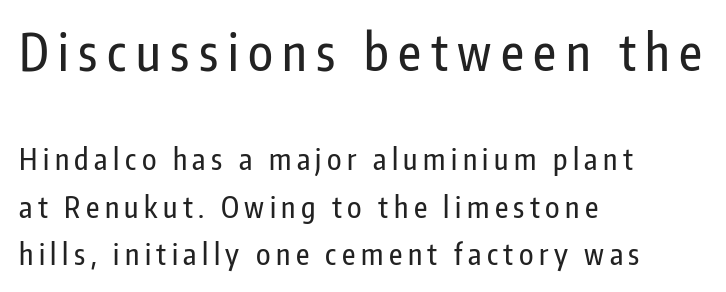
Q: Is the text italic (slanted)? A: No, it is upright.
Q: Is the typeface a serif or a sans-serif typeface? A: Sans-serif.
Q: Is the text underlined? A: No.
Q: How is the paragraph aligned? A: Left-aligned.
Q: Is the spacing between lines tight, normal or loose? A: Normal.
Q: Which block of text is set in a larger size, the first (top) or the second (bottom)? A: The first (top) one.
Q: Width (condensed, normal, or wide)? A: Condensed.
Q: Stroke contrast? A: Low.
Q: x-height? A: Medium.
Q: Monospaced? A: No.
